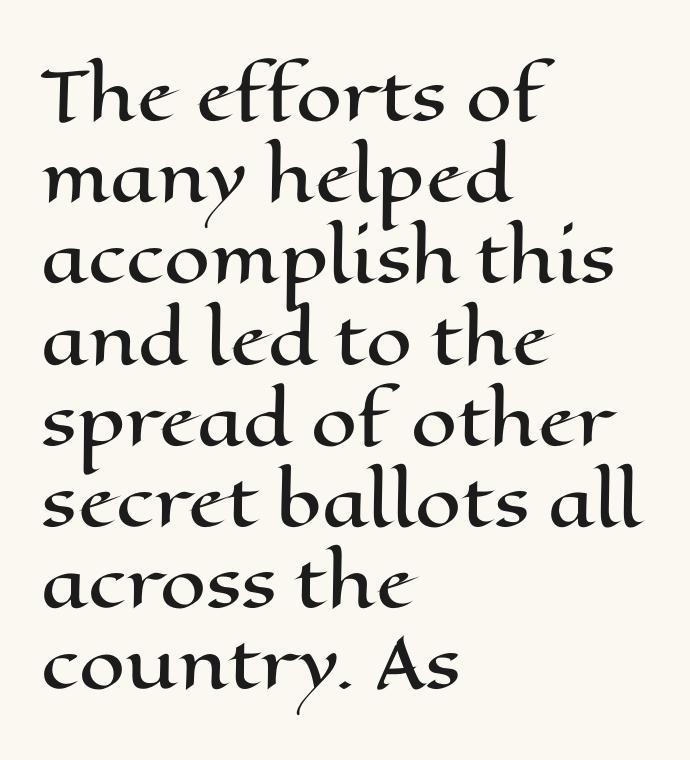
The image shows 66 px wide type, upright; set left-aligned, line spacing 1.23x, normal letter spacing, not underlined; high stroke contrast and a medium x-height.
